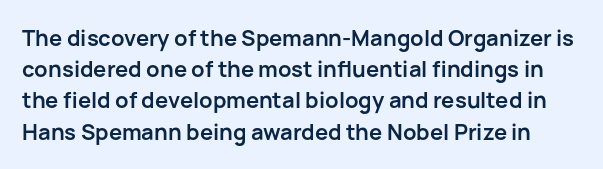
Q: Is the text bold? A: Yes.
Q: Is the text italic (slanted)? A: No, it is upright.
Q: Is the text underlined? A: No.
Q: Is the spacing between letters normal or unusually wide? A: Normal.
Q: Is the spacing between lines tight, normal or loose? A: Normal.
